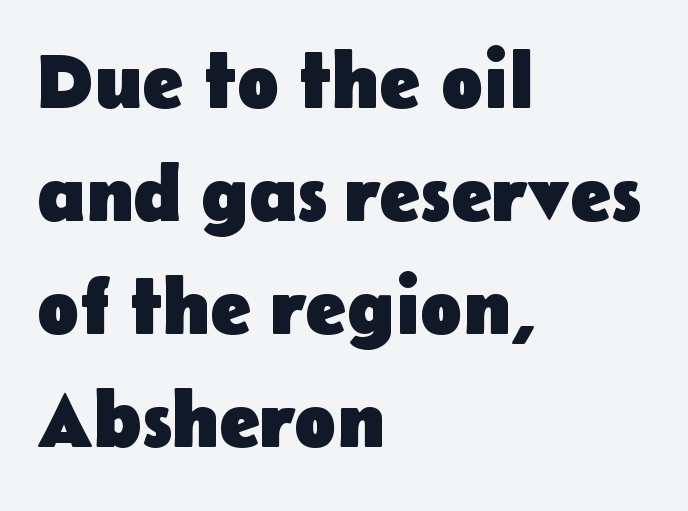
Q: Is the text bold? A: Yes.
Q: Is the text italic (slanted)? A: No, it is upright.
Q: Is the typeface a serif or a sans-serif typeface? A: Sans-serif.
Q: Is the text underlined? A: No.
Q: How is the paragraph aligned? A: Left-aligned.
Q: Is the spacing between letters normal or unusually wide? A: Normal.
Q: Is the spacing between lines tight, normal or loose? A: Normal.
Q: Width (condensed, normal, or wide)? A: Normal.
Q: Stroke contrast? A: Low.
Q: x-height? A: Medium.
Q: Monospaced? A: No.
